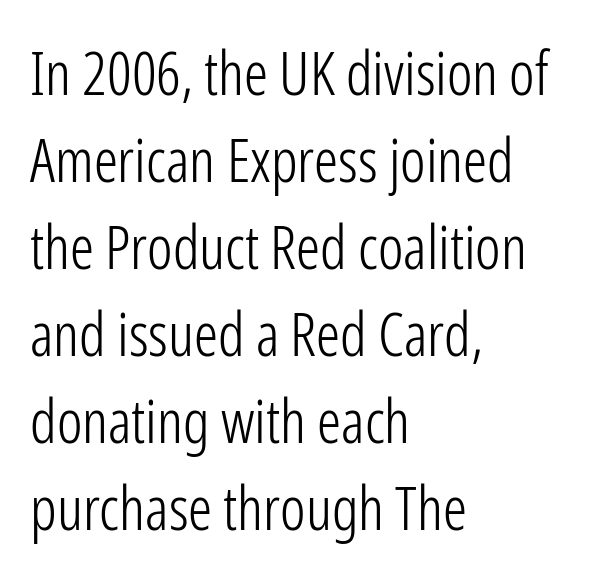
{"serif": "no", "italic": "no", "bold": "no", "weight": "light", "width": "condensed", "stroke_contrast": "low", "x_height": "medium", "monospaced": "no", "underline": "no", "align": "left", "line_spacing": "normal", "line_spacing_ratio": 1.45, "letter_spacing": "normal", "letter_spacing_em": 0.0, "glyph_px": 60}
